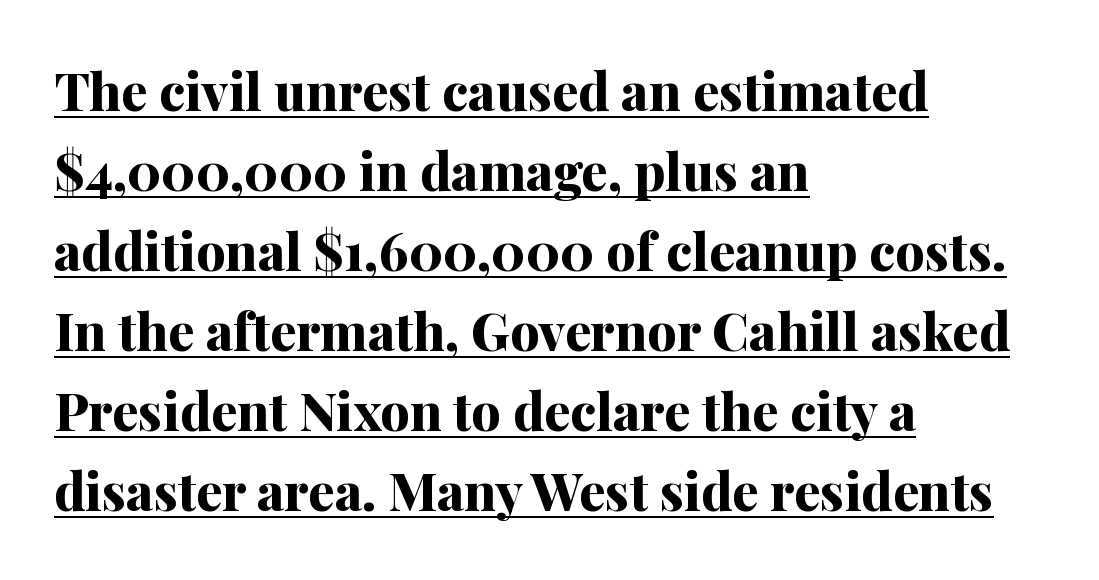
{"serif": "yes", "italic": "no", "bold": "yes", "weight": "bold", "width": "normal", "stroke_contrast": "medium", "x_height": "medium", "monospaced": "no", "underline": "yes", "align": "left", "line_spacing": "normal", "line_spacing_ratio": 1.54, "letter_spacing": "normal", "letter_spacing_em": 0.0, "glyph_px": 52}
